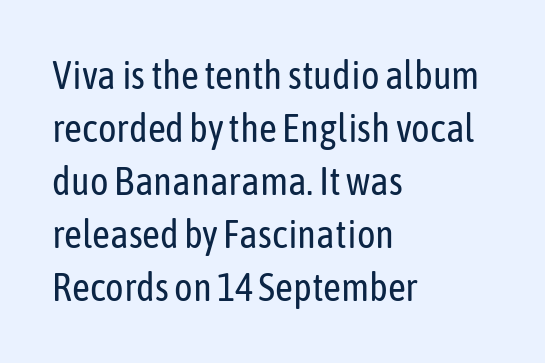
{"serif": "no", "italic": "no", "bold": "no", "weight": "regular", "width": "condensed", "stroke_contrast": "low", "x_height": "medium", "monospaced": "no", "underline": "no", "align": "left", "line_spacing": "normal", "line_spacing_ratio": 1.36, "letter_spacing": "normal", "letter_spacing_em": 0.0, "glyph_px": 39}
